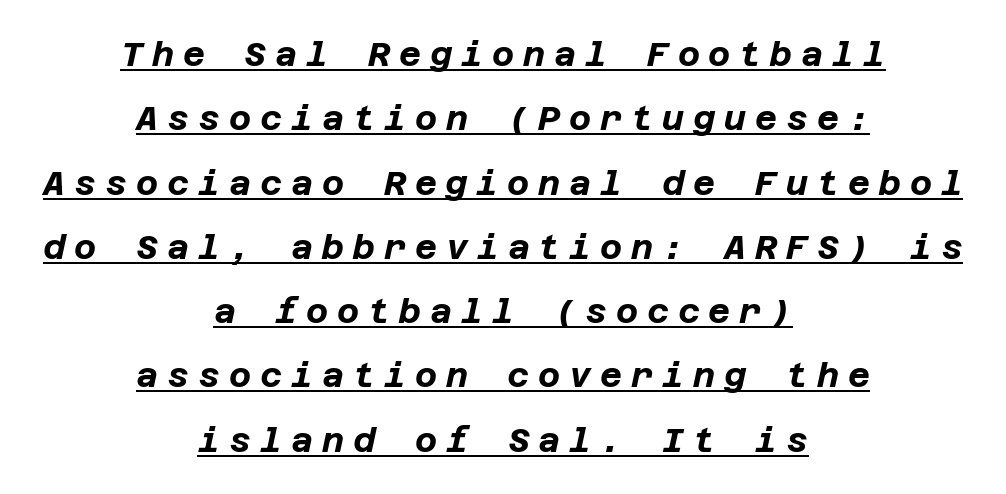
The image shows 34 px bold type, italic (leaning right); set centered, line spacing 1.89x, unusually wide letter spacing (+0.26 em), underlined; low stroke contrast and a large x-height.
